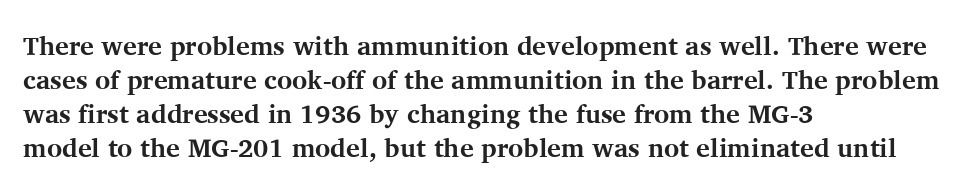
Typeset ragged right — the left edge is the straight one. Words float on clear page, feet unadorned. Vertically, the passage feels balanced, rows spaced as you'd expect. This sample uses plain, unmodified letter spacing. Summary of weight: heavy, a full bold. Characters remain perfectly vertical along every line.
